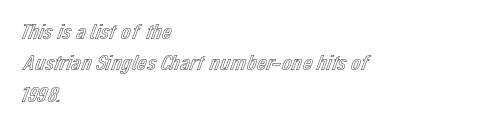
Quick note: underline off. Interline gaps are of average width in this sample. How are the letters spaced? Ordinarily, with no added tracking. The lines are quadded left.
